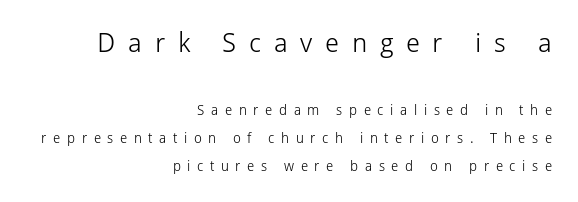
Vertical spacing — loose. Nobody drew a line under any word here. Size hierarchy here favors the leading block over the trailing one. The face looks like a standard text weight, possibly lighter.
